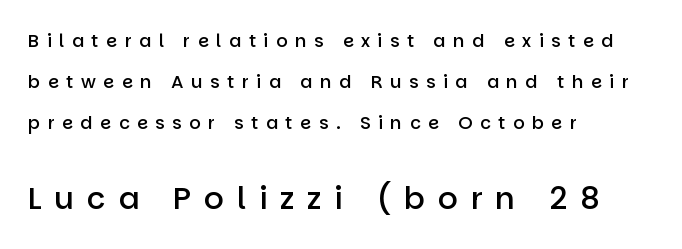
Q: Is the text bold? A: Semi-bold.
Q: Is the text italic (slanted)? A: No, it is upright.
Q: Is the typeface a serif or a sans-serif typeface? A: Sans-serif.
Q: Is the text underlined? A: No.
Q: How is the paragraph aligned? A: Left-aligned.
Q: Is the spacing between letters normal or unusually wide? A: Unusually wide.
Q: Is the spacing between lines tight, normal or loose? A: Loose.
Q: Which block of text is set in a larger size, the first (top) or the second (bottom)? A: The second (bottom) one.
Q: Width (condensed, normal, or wide)? A: Normal.
Q: Stroke contrast? A: Low.
Q: x-height? A: Large.
Q: Monospaced? A: No.
